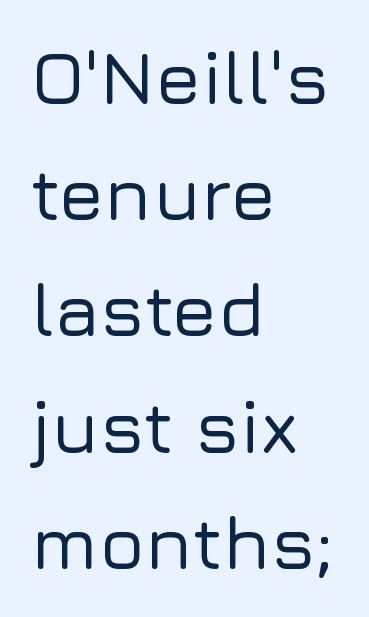
Q: Is the text italic (slanted)? A: No, it is upright.
Q: Is the typeface a serif or a sans-serif typeface? A: Sans-serif.
Q: Is the text underlined? A: No.
Q: How is the paragraph aligned? A: Left-aligned.
Q: Is the spacing between letters normal or unusually wide? A: Normal.
Q: Is the spacing between lines tight, normal or loose? A: Normal.
Q: Width (condensed, normal, or wide)? A: Normal.
Q: Stroke contrast? A: Low.
Q: x-height? A: Medium.
Q: Monospaced? A: No.
